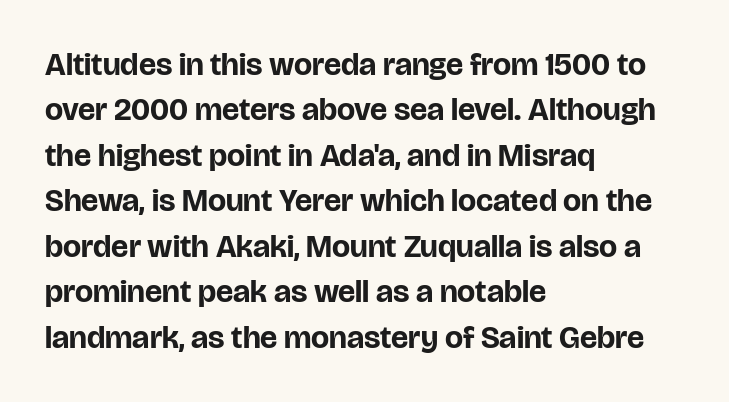
Descenders are the only things crossing below the line. Is there much room between lines? A standard amount, neither cramped nor airy. A typesetter would mark this as roman, not italic. Line starts are locked; line ends wander. Think of a printed novel: that variable character pitch is what you see here. Serifs: no, the terminals of the letterforms are clean.
